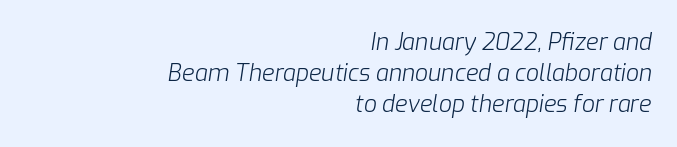
Q: Is the text bold? A: No.
Q: Is the text italic (slanted)? A: Yes, it leans right by about 9 degrees.
Q: Is the text underlined? A: No.
Q: How is the paragraph aligned? A: Right-aligned.
Q: Is the spacing between letters normal or unusually wide? A: Normal.
Q: Is the spacing between lines tight, normal or loose? A: Normal.
